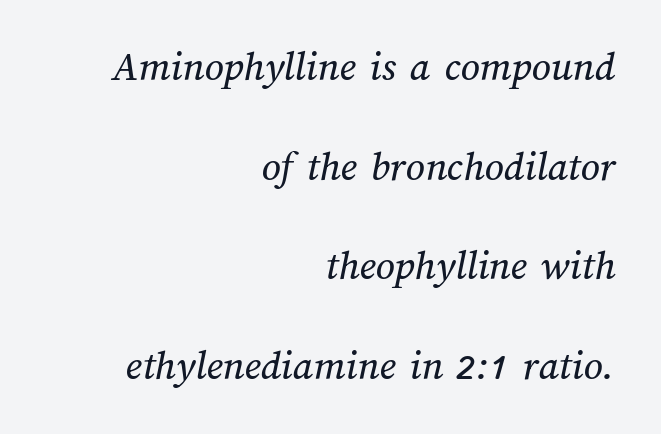
The image shows 42 px text type; set right-aligned, loose line spacing (2.37x), normal letter spacing, not underlined; medium stroke contrast and a medium x-height.
